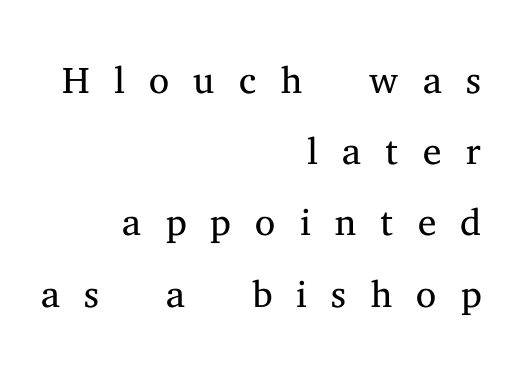
Quick note: interline space is typical. Is there any slant? The stems are plumb. Look at the tracking — it's clearly loosened, letters drifting apart. The passage shown is not bold in any degree. The words here are not underlined. The designer went with a serif here, giving each stem small feet.
